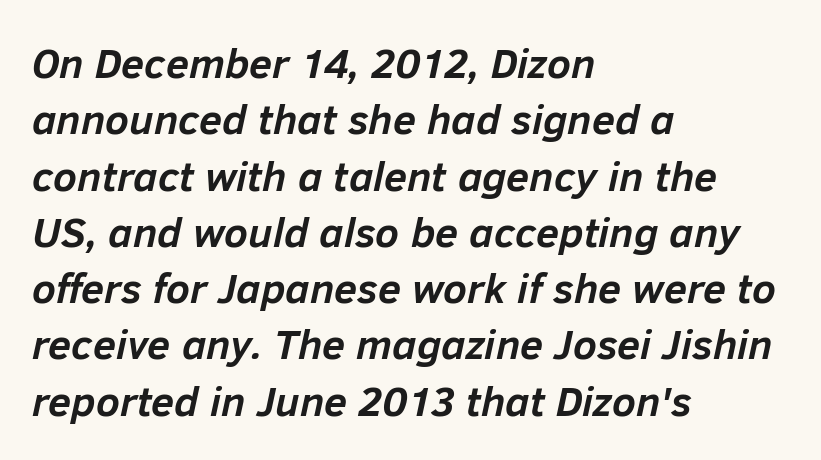
The axis of the letterforms is tilted away from vertical. Tracking here is standard; glyphs follow each other at the usual distance. No word sits above an underline. The passage shown is typed in a proportional face where columns would drift.
